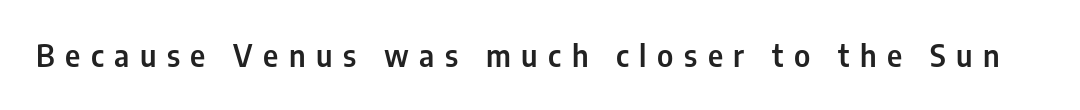
Q: Is the text italic (slanted)? A: No, it is upright.
Q: Is the typeface a serif or a sans-serif typeface? A: Sans-serif.
Q: Is the text underlined? A: No.
Q: Is the spacing between letters normal or unusually wide? A: Unusually wide.
Q: Width (condensed, normal, or wide)? A: Condensed.
Q: Stroke contrast? A: Low.
Q: x-height? A: Medium.
Q: Monospaced? A: No.
